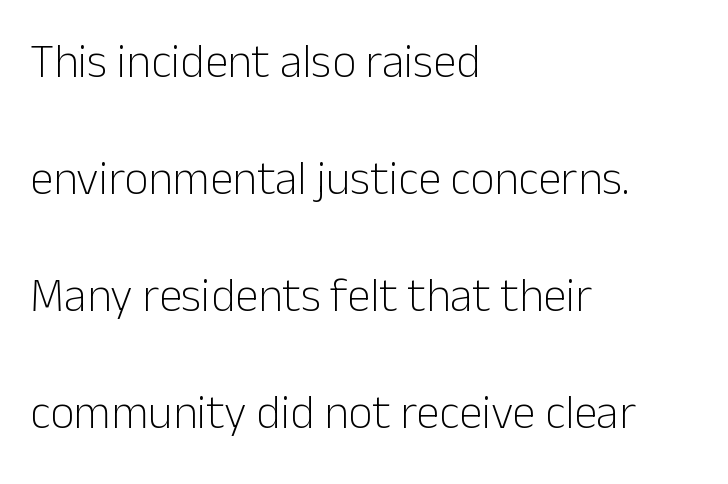
Line spacing here is loose. It's the straight-up-and-down kind of type. Each line starts at the same left margin while the right side varies. The weight would be labelled regular, book, light, or lighter still. Regarding serifs, this sample does without them. Short note: letters normally spaced.
